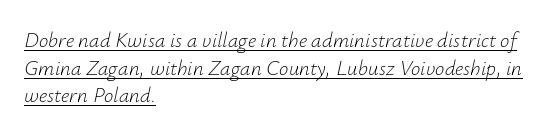
These lines were composed using italics. The strokes are not fattened; the text isn't bold. Nobody touched the tracking dial on this one. Compared with a centered layout, this one pins lines to the left instead. The lines sit at an ordinary, default distance from one another. The face used here appears with an underline applied.
